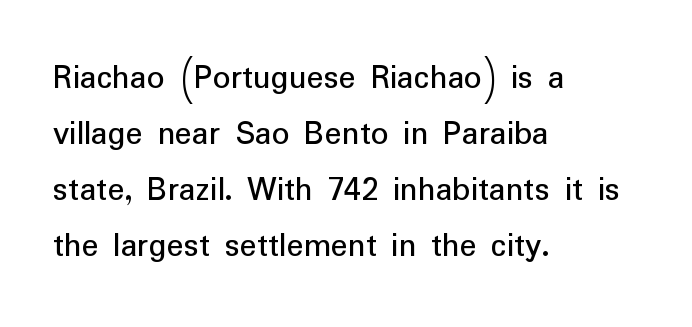
The image shows 35 px regular-weight sans-serif type, upright; set left-aligned, normal line spacing (1.6x), normal letter spacing, not underlined; low stroke contrast and a medium x-height.
